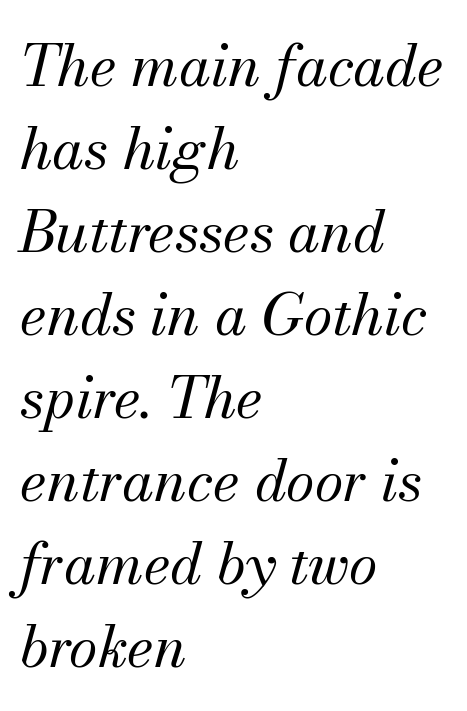
{"serif": "yes", "italic": "yes", "lean": "right", "slant_degrees": 13, "bold": "no", "weight": "regular", "width": "normal", "stroke_contrast": "medium", "x_height": "small", "monospaced": "no", "underline": "no", "align": "left", "line_spacing": "normal", "line_spacing_ratio": 1.43, "letter_spacing": "normal", "letter_spacing_em": 0.0, "glyph_px": 58}
